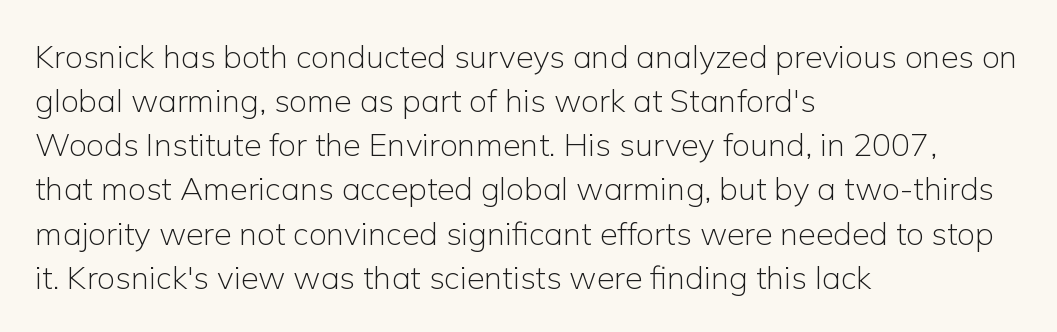
{"serif": "no", "italic": "no", "bold": "no", "weight": "light", "width": "normal", "stroke_contrast": "low", "x_height": "medium", "monospaced": "no", "underline": "no", "align": "left", "line_spacing": "normal", "line_spacing_ratio": 1.38, "letter_spacing": "normal", "letter_spacing_em": 0.0, "glyph_px": 32}
